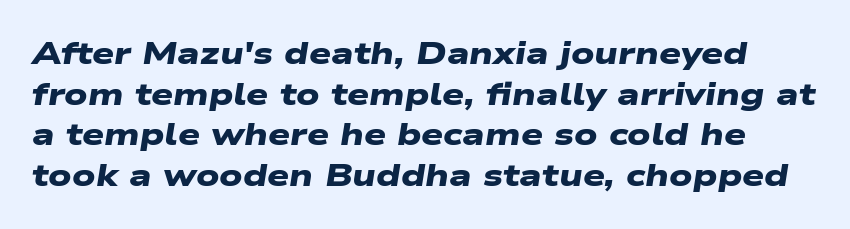
Vertically, the passage feels balanced, rows spaced as you'd expect. Pretty heavy lettering here — definitely bold. Lines of text with bare space underneath. Is the letter spacing exaggerated? No — it looks like the ordinary default. A typesetter would call this proportional, since set widths differ per character.
